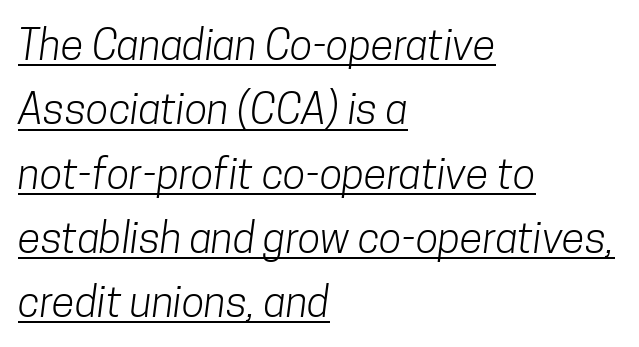
Typographically, this falls in the sans-serif category. The rendered words wear a rule along their underside. This rendering uses left alignment, leaving the right contour irregular. Spacing verdict: proportional, widths tailored to each character. Each new line begins a customary step beneath the previous one.
